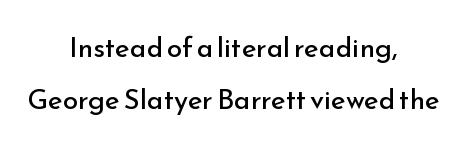
The image shows 28 px regular-weight sans-serif type, upright; set centered, line spacing 1.85x, normal letter spacing, not underlined; low stroke contrast and a small x-height.
